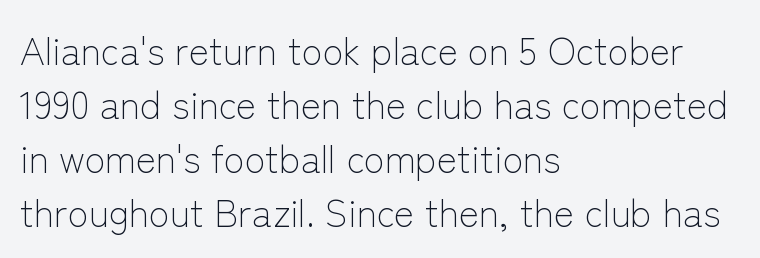
The rendering anchors every line to the left-hand side. Decoration check: the copy has no underline. The face used here is a sans, in the tradition of grotesques and geometrics. How would I describe the line gaps? Plain and ordinary. Vertical stems look standard width or narrower in stroke.
